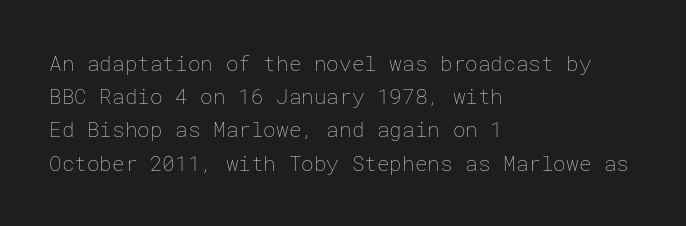
The face looks like a standard text weight, possibly lighter. Short and long lines alike share a common starting point at left. Vertically, the passage feels balanced, rows spaced as you'd expect. A bare baseline throughout the passage. Here the glyphs are tracked normally, forming tight word shapes.
